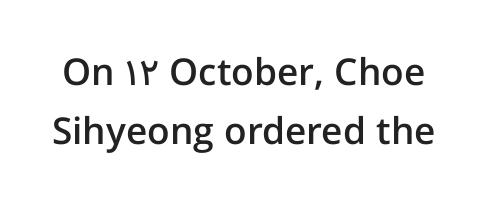
Posture: vertical. Underline: absent. As a designer I'd log this as weight 600, semibold. Does the leading feel generous? No, just average.
